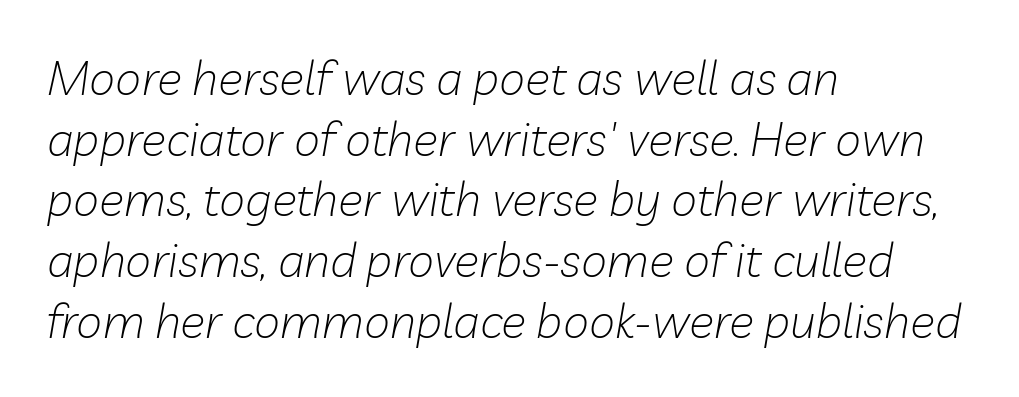
Q: Is the text bold? A: No.
Q: Is the text italic (slanted)? A: Yes, it leans right by about 10 degrees.
Q: Is the text underlined? A: No.
Q: How is the paragraph aligned? A: Left-aligned.
Q: Is the spacing between letters normal or unusually wide? A: Normal.
Q: Is the spacing between lines tight, normal or loose? A: Normal.
Q: Width (condensed, normal, or wide)? A: Normal.
Q: Stroke contrast? A: Low.
Q: x-height? A: Medium.
Q: Monospaced? A: No.
